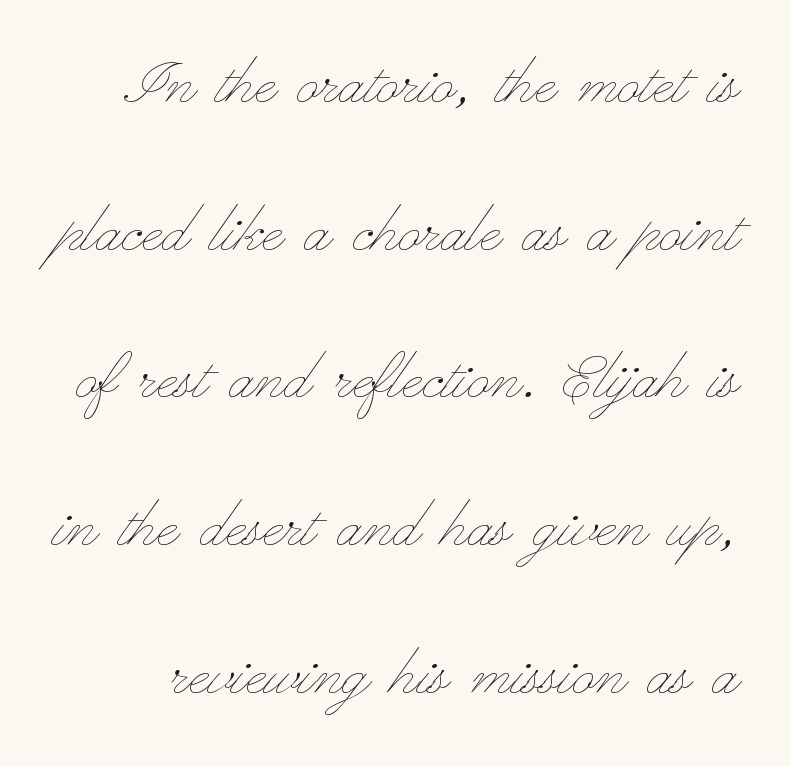
Varying glyph widths throughout — classic text-font behaviour. Interline gaps are noticeably wide in this sample. Anything drawn beneath the words? Only blank space. Letter spacing: default. Think standard paragraph weight, or any step lighter than that.
